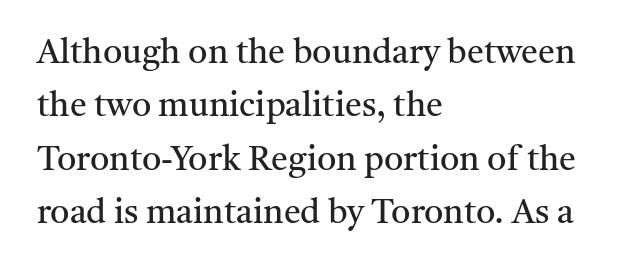
The image shows 34 px regular-weight serif type, upright; set left-aligned, normal line spacing (1.57x), normal letter spacing, not underlined; medium stroke contrast and a medium x-height.
